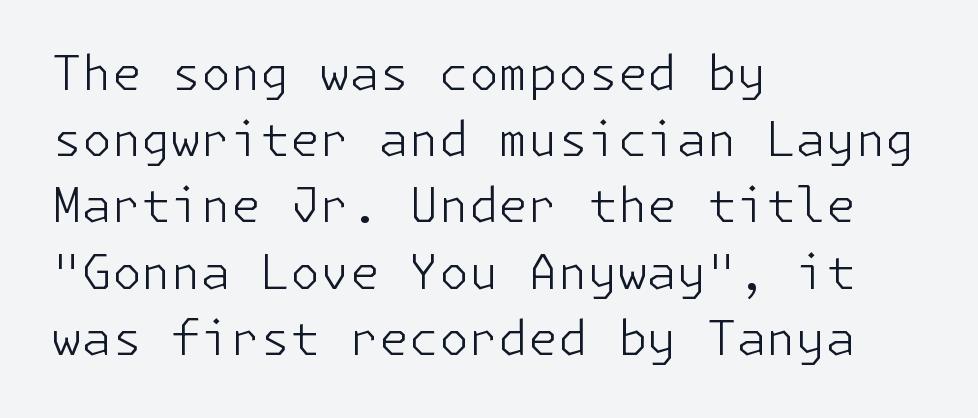
Notice how descenders clear the ascenders below comfortably — that's standard leading. When letters stand straight like this, we call the style roman or upright. Nobody drew a line under any word here. The letters sit at their default tracking, neither squeezed nor spread.
